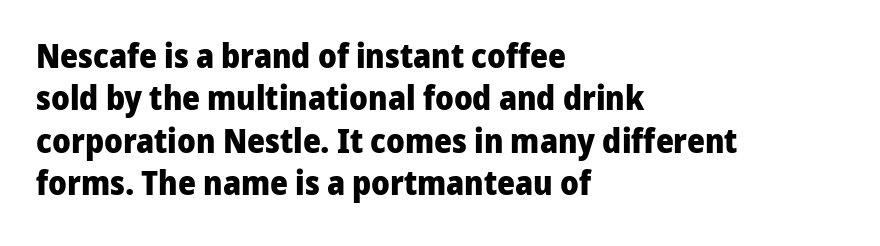
The image shows 34 px heavy sans-serif type, upright; set left-aligned, normal line spacing (1.25x), normal letter spacing, not underlined; low stroke contrast and a medium x-height.
